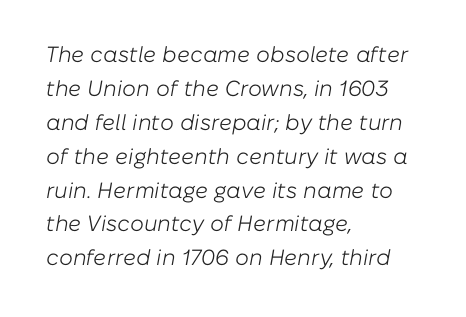
The image shows 22 px text type, italic (leaning right); set left-aligned, normal line spacing (1.54x), normal letter spacing, not underlined.
